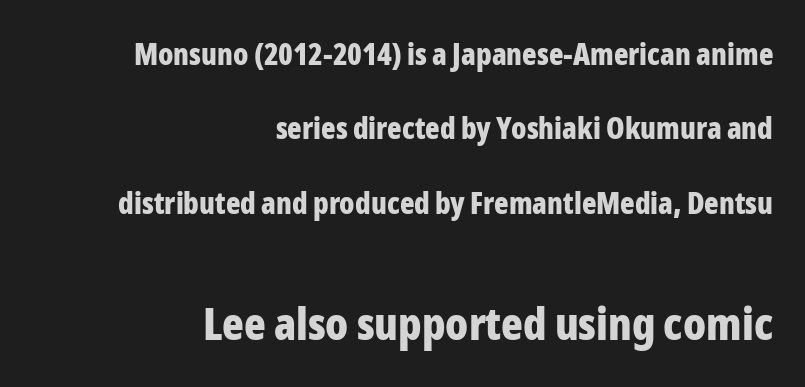
Q: Is the text bold? A: Yes.
Q: Is the text italic (slanted)? A: No, it is upright.
Q: Is the typeface a serif or a sans-serif typeface? A: Sans-serif.
Q: Is the text underlined? A: No.
Q: How is the paragraph aligned? A: Right-aligned.
Q: Is the spacing between letters normal or unusually wide? A: Normal.
Q: Is the spacing between lines tight, normal or loose? A: Loose.
Q: Which block of text is set in a larger size, the first (top) or the second (bottom)? A: The second (bottom) one.
Q: Width (condensed, normal, or wide)? A: Condensed.
Q: Stroke contrast? A: Low.
Q: x-height? A: Medium.
Q: Monospaced? A: No.
